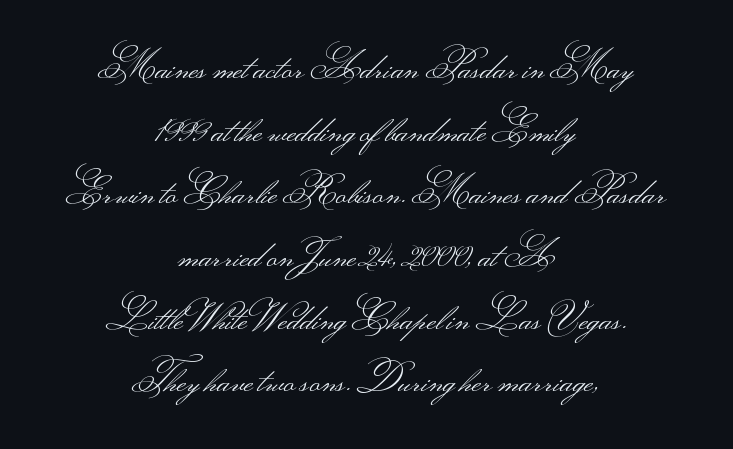
Q: Is the text bold? A: No.
Q: Is the text italic (slanted)? A: Yes.
Q: Is the typeface a serif or a sans-serif typeface? A: Sans-serif.
Q: Is the text underlined? A: No.
Q: How is the paragraph aligned? A: Centered.
Q: Is the spacing between letters normal or unusually wide? A: Normal.
Q: Width (condensed, normal, or wide)? A: Wide.
Q: Stroke contrast? A: Medium.
Q: Monospaced? A: No.
